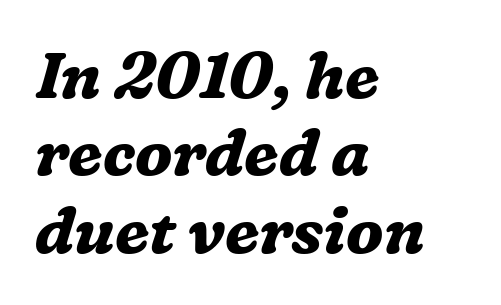
{"serif": "yes", "italic": "yes", "lean": "right", "slant_degrees": 16, "bold": "yes", "weight": "bold", "width": "normal", "stroke_contrast": "medium", "x_height": "medium", "monospaced": "no", "underline": "no", "align": "left", "line_spacing_ratio": 1.21, "letter_spacing": "normal", "letter_spacing_em": 0.0, "glyph_px": 64}
